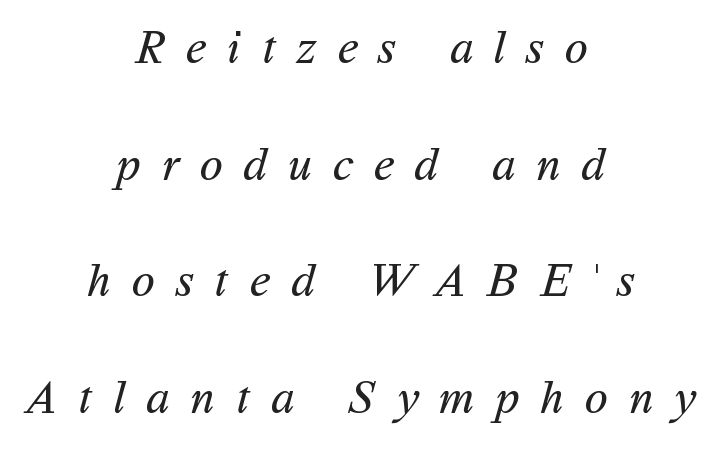
Q: Is the text bold? A: No.
Q: Is the typeface a serif or a sans-serif typeface? A: Sans-serif.
Q: Is the text underlined? A: No.
Q: How is the paragraph aligned? A: Centered.
Q: Is the spacing between letters normal or unusually wide? A: Unusually wide.
Q: Is the spacing between lines tight, normal or loose? A: Loose.
Q: Width (condensed, normal, or wide)? A: Normal.
Q: Stroke contrast? A: Medium.
Q: x-height? A: Medium.
Q: Monospaced? A: No.
